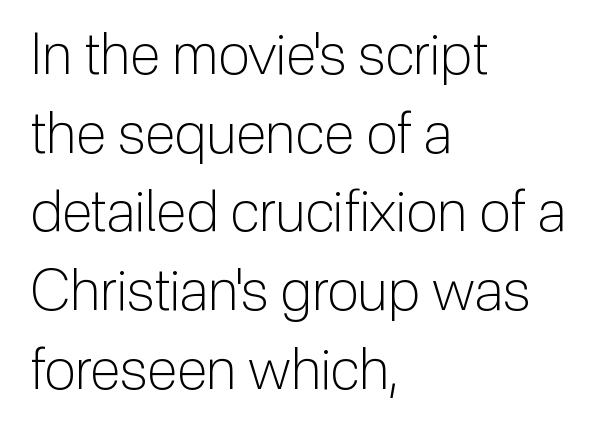
This sample has the flowing, uneven cadence of proportional lettering. The font's upright variant was chosen for this text. Characters follow at the spacing the type designer built in. Is the stroke heavy? The answer is a plain regular-or-lighter. The passage shown is typeset with a sans-serif family. Underline: absent.
